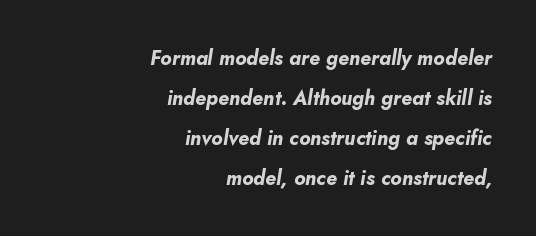
Q: Is the text bold? A: Yes.
Q: Is the text italic (slanted)? A: Yes, it leans right by about 10 degrees.
Q: Is the text underlined? A: No.
Q: How is the paragraph aligned? A: Right-aligned.
Q: Is the spacing between letters normal or unusually wide? A: Normal.
Q: Is the spacing between lines tight, normal or loose? A: Loose.
